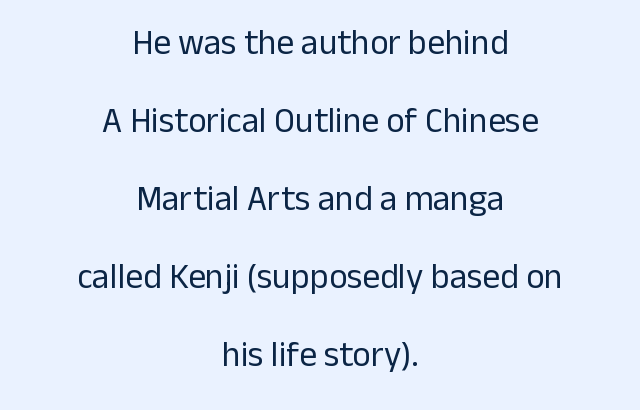
Q: Is the text bold? A: No.
Q: Is the text italic (slanted)? A: No, it is upright.
Q: Is the typeface a serif or a sans-serif typeface? A: Sans-serif.
Q: Is the text underlined? A: No.
Q: How is the paragraph aligned? A: Centered.
Q: Is the spacing between letters normal or unusually wide? A: Normal.
Q: Is the spacing between lines tight, normal or loose? A: Loose.
Q: Width (condensed, normal, or wide)? A: Normal.
Q: Stroke contrast? A: Low.
Q: x-height? A: Medium.
Q: Monospaced? A: No.
